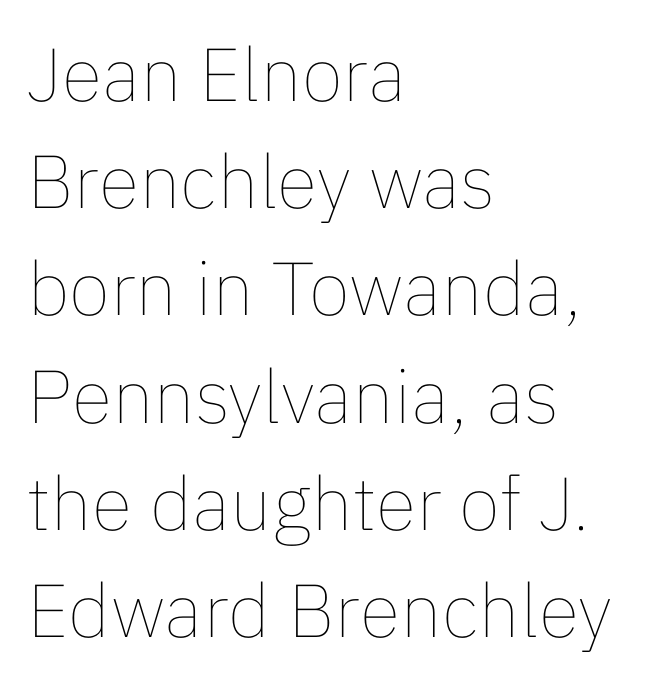
The image shows 75 px thin type, upright; set left-aligned, normal line spacing (1.43x), normal letter spacing, not underlined; low stroke contrast and a medium x-height.
